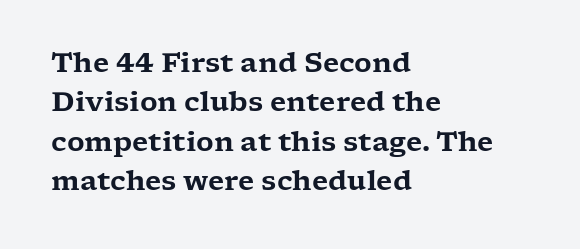
Q: Is the text italic (slanted)? A: No, it is upright.
Q: Is the text underlined? A: No.
Q: How is the paragraph aligned? A: Left-aligned.
Q: Is the spacing between letters normal or unusually wide? A: Normal.
Q: Is the spacing between lines tight, normal or loose? A: Normal.
